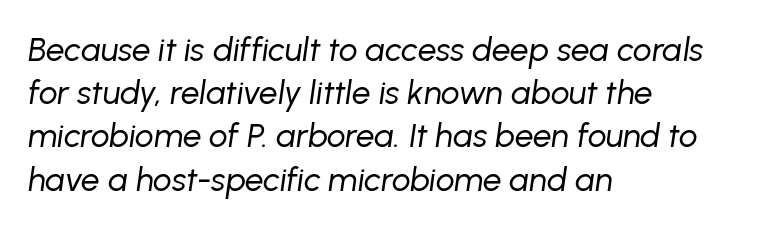
The cut favours lightness, reaching ordinary text weight at its darkest. The letterforms sit shoulder to shoulder at normal distance. Notice how descenders clear the ascenders below comfortably — that's standard leading. Leftover space on each line is placed entirely after the last word.
